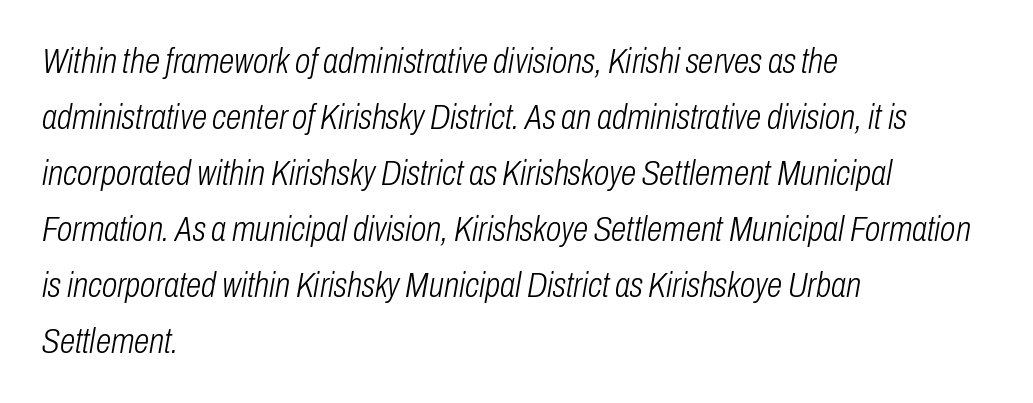
The gap between lines stays unmarked. Vertical stems look standard width or narrower in stroke. Tall strokes in this sample are angled rather than plumb. You could not count columns in this text — the font is proportionally spaced. If you drew a ruler down the left edge, every line would touch it. This sample keeps an unexceptional amount of space between lines.
